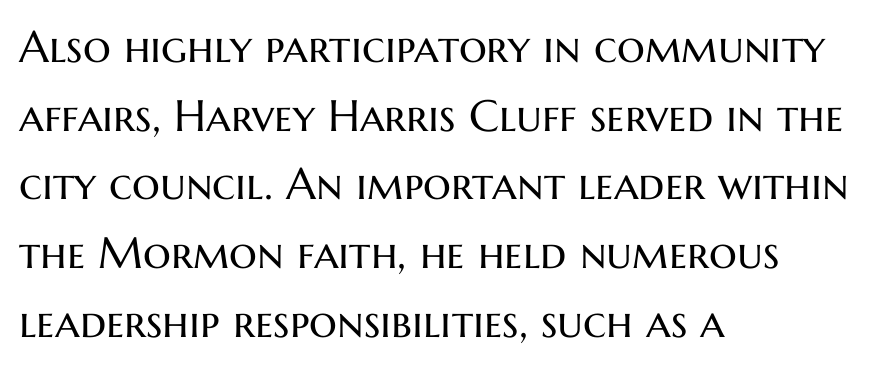
Q: Is the text bold? A: No.
Q: Is the text italic (slanted)? A: No, it is upright.
Q: Is the typeface a serif or a sans-serif typeface? A: Sans-serif.
Q: Is the text underlined? A: No.
Q: How is the paragraph aligned? A: Left-aligned.
Q: Is the spacing between letters normal or unusually wide? A: Normal.
Q: Is the spacing between lines tight, normal or loose? A: Normal.
Q: Width (condensed, normal, or wide)? A: Normal.
Q: Stroke contrast? A: Medium.
Q: x-height? A: Medium.
Q: Monospaced? A: No.
